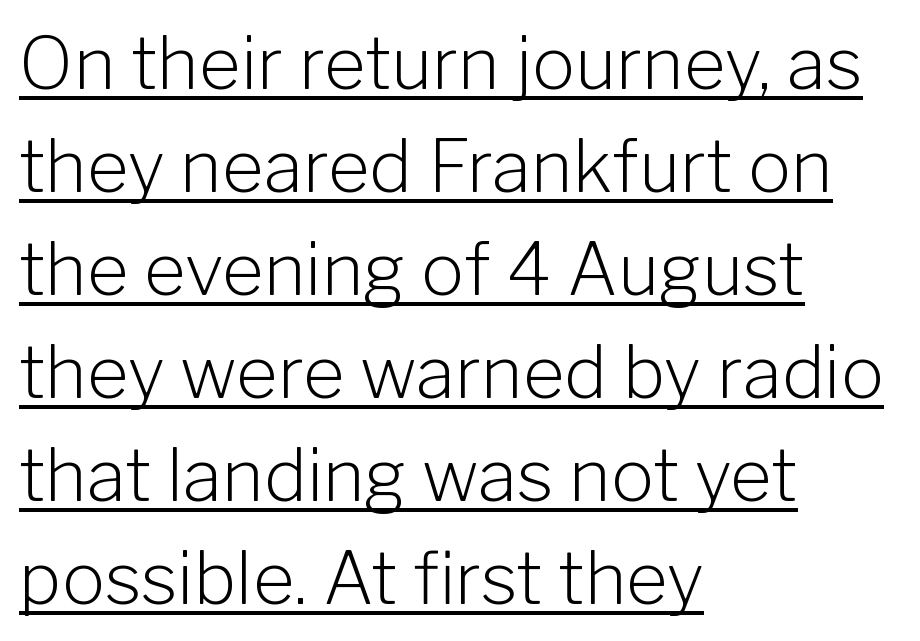
Do the characters align in a grid? No, the font is proportional. Ordinary non-slanted type is in use. Serif or sans? Sans — the stroke terminals are bare. The letters sit at their default tracking, neither squeezed nor spread. No heavy texture on the line: the type isn't bold. Beneath each row of characters lies a ruled line.
